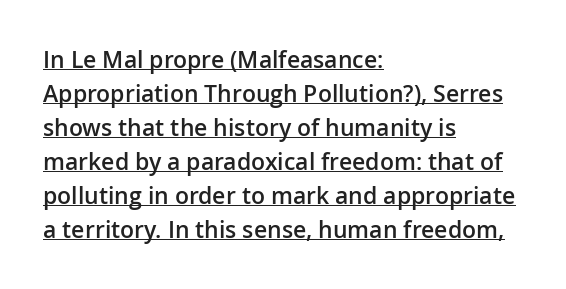
Q: Is the text bold? A: Semi-bold.
Q: Is the text italic (slanted)? A: No, it is upright.
Q: Is the text underlined? A: Yes.
Q: How is the paragraph aligned? A: Left-aligned.
Q: Is the spacing between letters normal or unusually wide? A: Normal.
Q: Is the spacing between lines tight, normal or loose? A: Normal.
